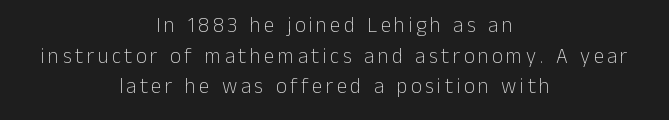
In terms of posture, this sample is upright. Heaviness? Minimal to ordinary, like unemphasized prose. The lines in this sample share a center point and differ in where they start and stop. Glance below the letters and you will spot only blank space. The lines sit at an ordinary, default distance from one another.
